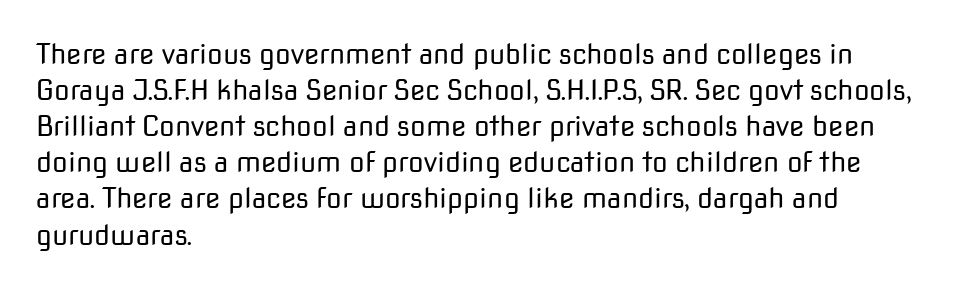
The image shows 28 px regular-weight sans-serif type, upright; set left-aligned, normal line spacing (1.29x), normal letter spacing, not underlined; low stroke contrast and a medium x-height.
